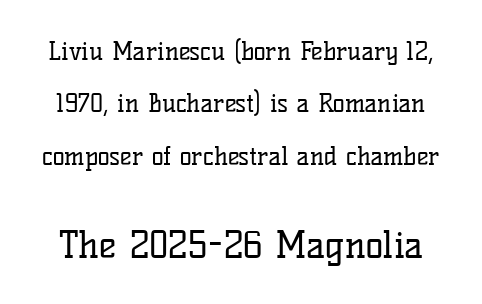
Q: Is the text bold? A: No.
Q: Is the text italic (slanted)? A: No, it is upright.
Q: Is the typeface a serif or a sans-serif typeface? A: Serif.
Q: Is the text underlined? A: No.
Q: Is the spacing between letters normal or unusually wide? A: Normal.
Q: Is the spacing between lines tight, normal or loose? A: Loose.
Q: Which block of text is set in a larger size, the first (top) or the second (bottom)? A: The second (bottom) one.
Q: Width (condensed, normal, or wide)? A: Normal.
Q: Stroke contrast? A: Low.
Q: x-height? A: Medium.
Q: Monospaced? A: No.
